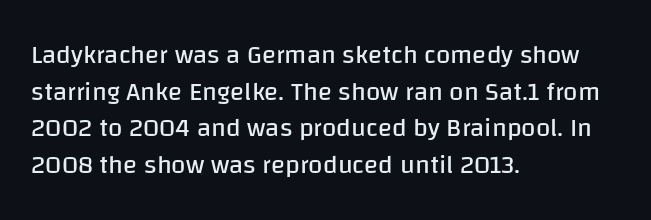
Q: Is the text bold? A: No.
Q: Is the text italic (slanted)? A: No, it is upright.
Q: Is the text underlined? A: No.
Q: How is the paragraph aligned? A: Left-aligned.
Q: Is the spacing between letters normal or unusually wide? A: Normal.
Q: Is the spacing between lines tight, normal or loose? A: Normal.
